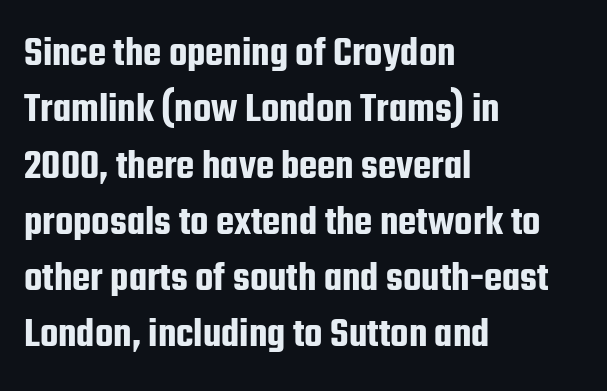
The rows are spaced the way most documents space them. Look at the tracking — it's just the regular setting, nothing added. Typographically, this falls in the sans-serif category. Is this a fixed-width face? No — the glyphs have proportional, varying widths. The lines in this sample share a left origin and differ only in where they stop.
